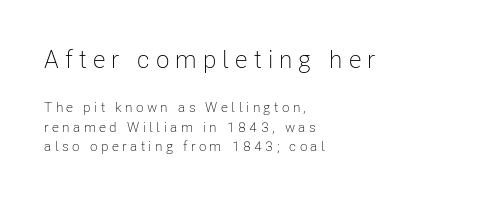
The image shows 25 px text type, upright; set left-aligned, normal line spacing (1.4x), unusually wide letter spacing (+0.24 em), not underlined; the first (top) block is 1.79x larger.
